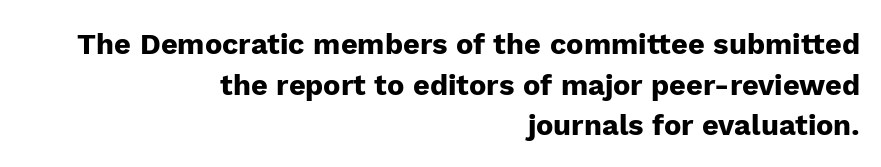
{"serif": "no", "italic": "no", "bold": "yes", "weight": "heavy", "width": "normal", "stroke_contrast": "low", "x_height": "medium", "monospaced": "no", "underline": "no", "align": "right", "line_spacing": "normal", "line_spacing_ratio": 1.4, "letter_spacing": "normal", "letter_spacing_em": 0.0, "glyph_px": 29}
